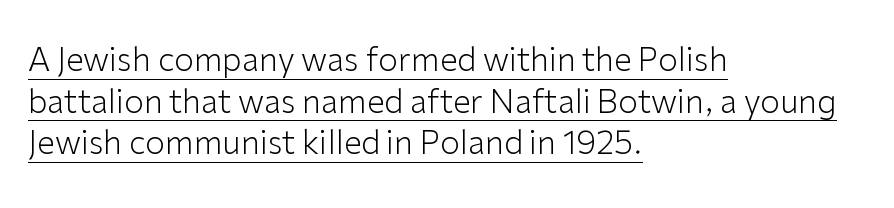
The image shows 32 px light sans-serif type, upright; set left-aligned, normal line spacing (1.3x), normal letter spacing, underlined; low stroke contrast and a medium x-height.
